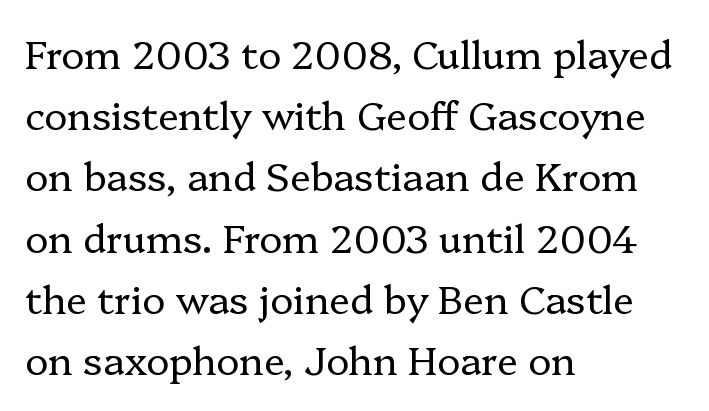
Q: Is the text bold? A: No.
Q: Is the text italic (slanted)? A: No, it is upright.
Q: Is the typeface a serif or a sans-serif typeface? A: Serif.
Q: Is the text underlined? A: No.
Q: How is the paragraph aligned? A: Left-aligned.
Q: Is the spacing between letters normal or unusually wide? A: Normal.
Q: Is the spacing between lines tight, normal or loose? A: Normal.
Q: Width (condensed, normal, or wide)? A: Normal.
Q: Stroke contrast? A: Low.
Q: x-height? A: Medium.
Q: Monospaced? A: No.
